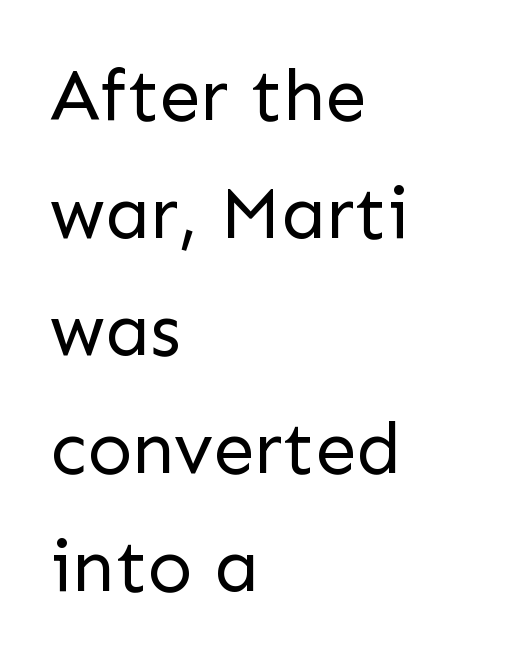
{"serif": "no", "italic": "no", "bold": "no", "weight": "regular", "width": "normal", "stroke_contrast": "low", "x_height": "medium", "monospaced": "no", "underline": "no", "align": "left", "line_spacing": "normal", "line_spacing_ratio": 1.59, "letter_spacing": "normal", "letter_spacing_em": 0.0, "glyph_px": 74}
